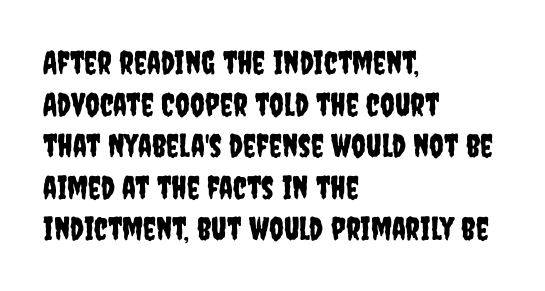
Q: Is the text italic (slanted)? A: No, it is upright.
Q: Is the typeface a serif or a sans-serif typeface? A: Sans-serif.
Q: Is the text underlined? A: No.
Q: How is the paragraph aligned? A: Left-aligned.
Q: Is the spacing between letters normal or unusually wide? A: Normal.
Q: Is the spacing between lines tight, normal or loose? A: Normal.
Q: Width (condensed, normal, or wide)? A: Condensed.
Q: Stroke contrast? A: Low.
Q: x-height? A: Large.
Q: Monospaced? A: No.
